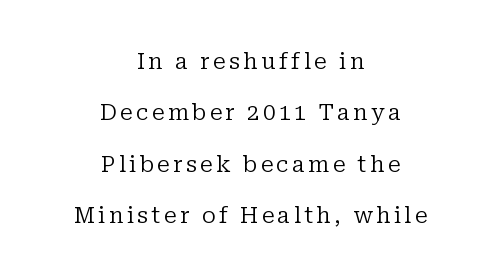
Q: Is the text bold? A: No.
Q: Is the text italic (slanted)? A: No, it is upright.
Q: Is the text underlined? A: No.
Q: How is the paragraph aligned? A: Centered.
Q: Is the spacing between lines tight, normal or loose? A: Loose.
